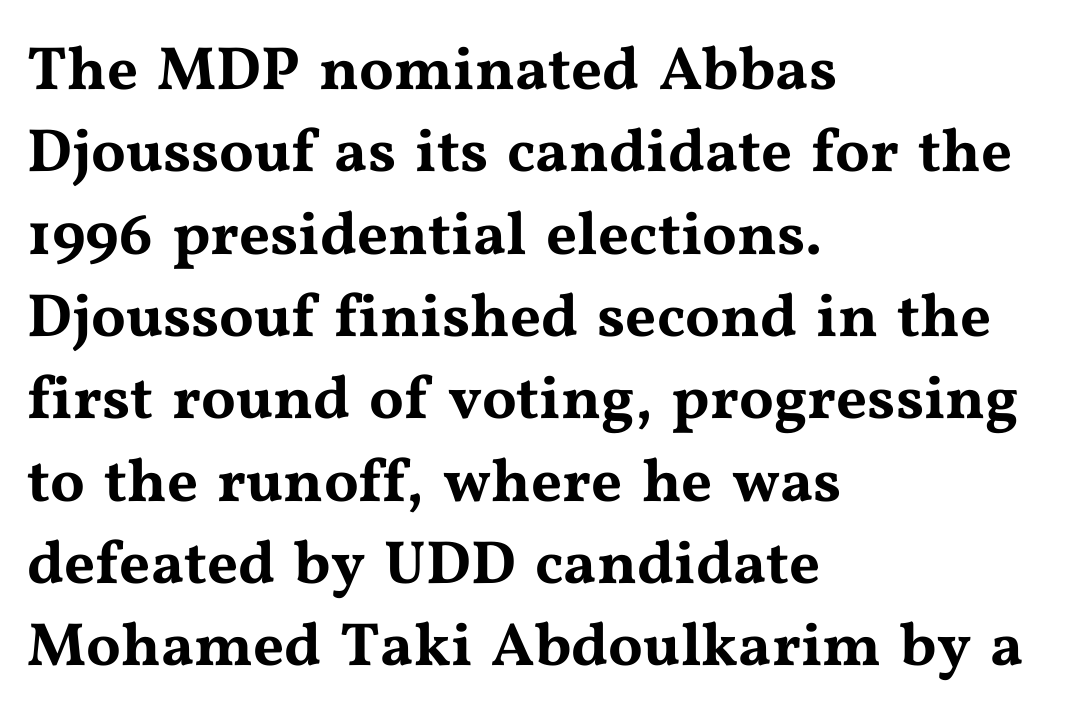
Q: Is the text italic (slanted)? A: No, it is upright.
Q: Is the typeface a serif or a sans-serif typeface? A: Serif.
Q: Is the text underlined? A: No.
Q: How is the paragraph aligned? A: Left-aligned.
Q: Is the spacing between letters normal or unusually wide? A: Normal.
Q: Is the spacing between lines tight, normal or loose? A: Normal.
Q: Width (condensed, normal, or wide)? A: Wide.
Q: Stroke contrast? A: Medium.
Q: x-height? A: Medium.
Q: Monospaced? A: No.
